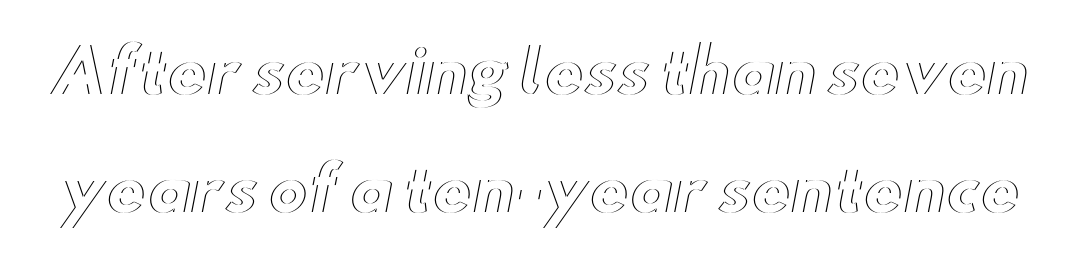
The space between consecutive lines is lavish. The passage shown has conventional tracking throughout. Anything drawn beneath the words? Only blank space. The letters advance in unequal steps, a hallmark of proportional type.
